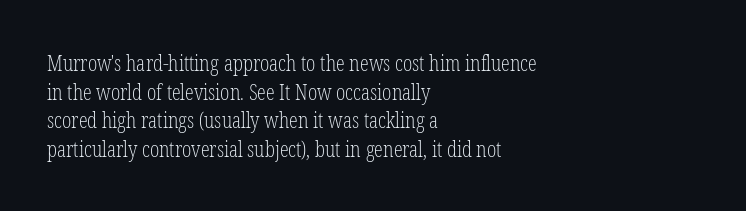
The image shows 22 px text type, upright; set left-aligned, normal line spacing (1.3x), normal letter spacing, not underlined.
